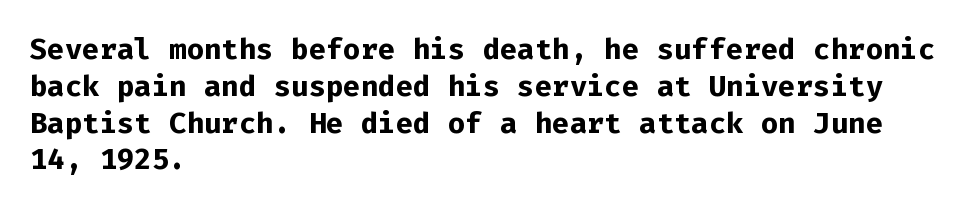
Q: Is the text bold? A: Yes.
Q: Is the text italic (slanted)? A: No, it is upright.
Q: Is the typeface a serif or a sans-serif typeface? A: Sans-serif.
Q: Is the text underlined? A: No.
Q: How is the paragraph aligned? A: Left-aligned.
Q: Is the spacing between letters normal or unusually wide? A: Normal.
Q: Is the spacing between lines tight, normal or loose? A: Normal.
Q: Width (condensed, normal, or wide)? A: Normal.
Q: Stroke contrast? A: Low.
Q: x-height? A: Medium.
Q: Monospaced? A: Yes.
